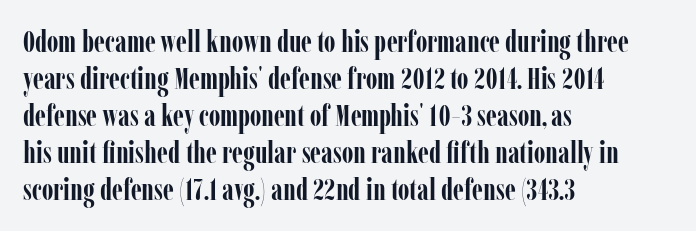
If you drew a ruler down the left edge, every line would touch it. Look at the stroke-to-counter ratio: heavy, a bold. Rule under the text: the space is simply empty. The characters display serif detailing at their extremities. Observe the ordinary spacing: letters are neighbours, not strangers. A typesetter would call this proportional, since set widths differ per character.
